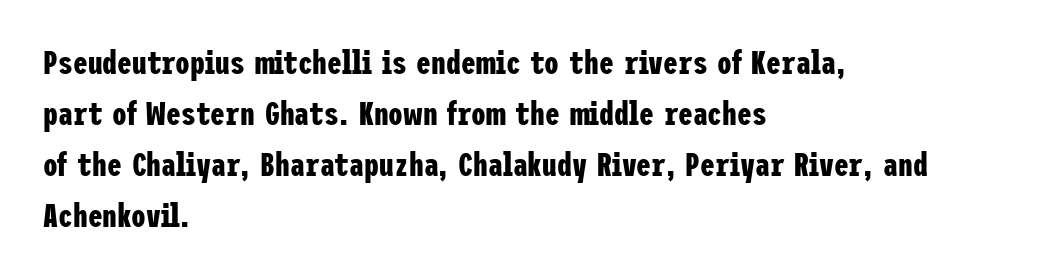
Descenders are the only things crossing below the line. A roman cut, with each character standing at attention. Successive baselines arrive at the customary interval. What stands out about the letter spacing? Nothing — it is the standard amount. Serifs: no, the terminals of the letterforms are clean. Pretty heavy lettering here — definitely bold.
